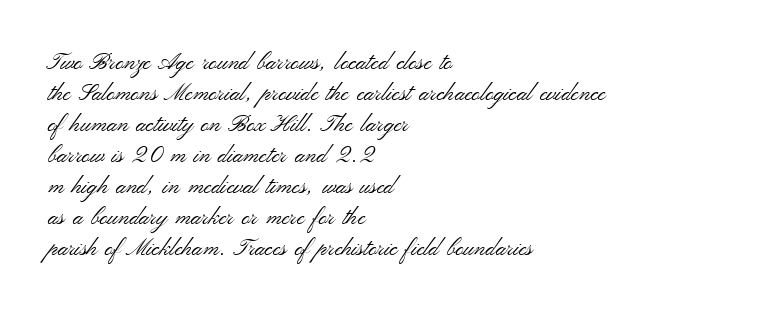
Q: Is the text bold? A: No.
Q: Is the text italic (slanted)? A: Yes.
Q: Is the text underlined? A: No.
Q: How is the paragraph aligned? A: Left-aligned.
Q: Is the spacing between letters normal or unusually wide? A: Normal.
Q: Is the spacing between lines tight, normal or loose? A: Normal.
